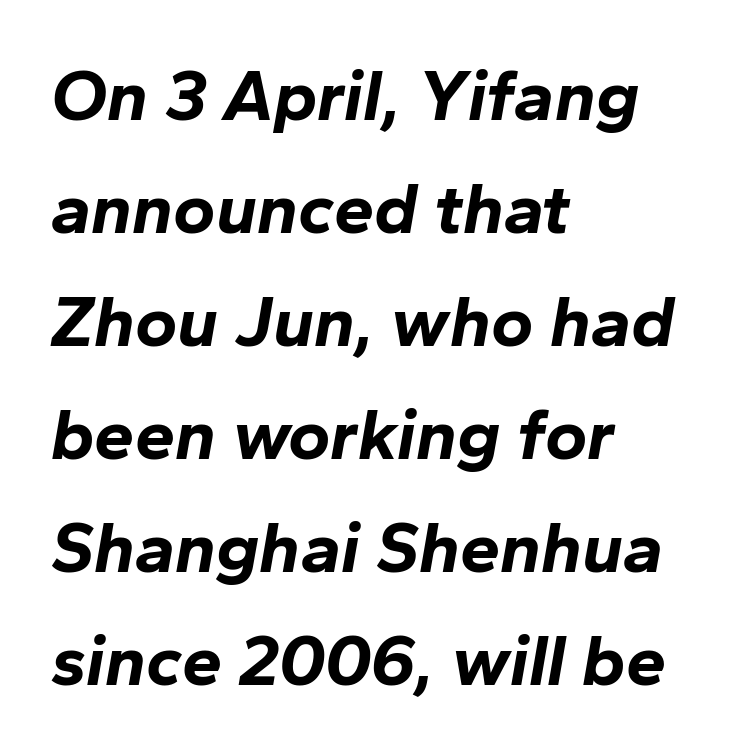
What stands out about the letter spacing? Nothing — it is the standard amount. Quick note: interline space is typical. The face used here is proportionally spaced, like ordinary book or web type. The lines in this sample share a left origin and differ only in where they stop.
